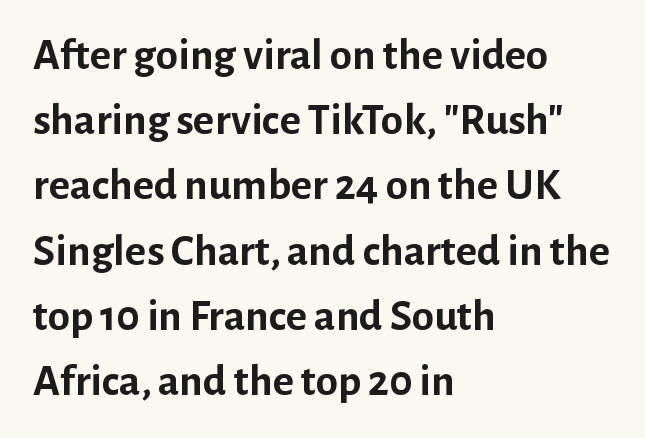
The image shows 45 px semibold sans-serif type, upright; set left-aligned, normal line spacing (1.45x), normal letter spacing, not underlined; low stroke contrast and a medium x-height.
